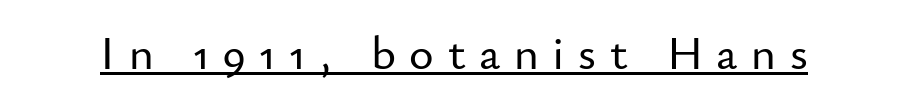
Q: Is the text italic (slanted)? A: No, it is upright.
Q: Is the typeface a serif or a sans-serif typeface? A: Sans-serif.
Q: Is the text underlined? A: Yes.
Q: Is the spacing between letters normal or unusually wide? A: Unusually wide.
Q: Width (condensed, normal, or wide)? A: Normal.
Q: Stroke contrast? A: Low.
Q: x-height? A: Small.
Q: Monospaced? A: No.
